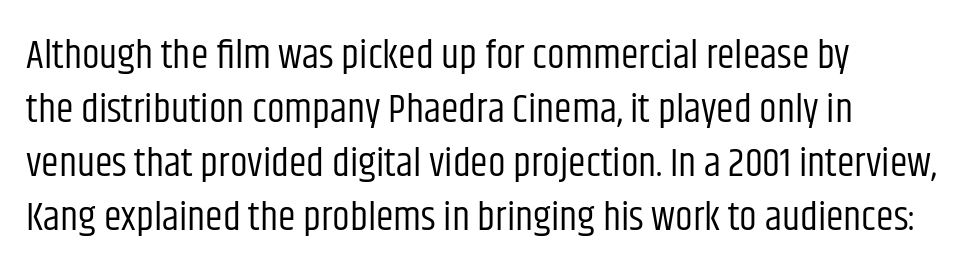
The image shows 40 px regular-weight, condensed sans-serif type, upright; set left-aligned, normal line spacing (1.35x), normal letter spacing, not underlined; low stroke contrast and a large x-height.
